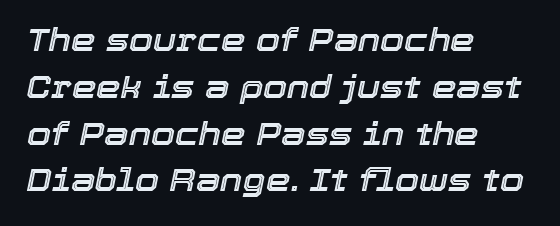
Q: Is the text italic (slanted)? A: Yes, it leans right by about 12 degrees.
Q: Is the text underlined? A: No.
Q: How is the paragraph aligned? A: Left-aligned.
Q: Is the spacing between letters normal or unusually wide? A: Normal.
Q: Is the spacing between lines tight, normal or loose? A: Normal.
Q: Width (condensed, normal, or wide)? A: Normal.
Q: x-height? A: Medium.
Q: Monospaced? A: No.
